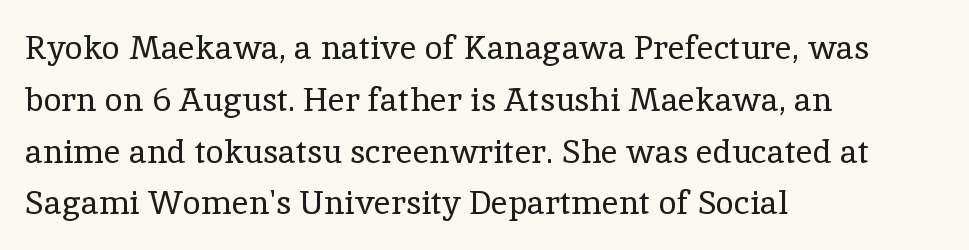
The image shows 33 px regular-weight serif type, upright; set left-aligned, normal line spacing (1.57x), normal letter spacing, not underlined; a medium x-height.
